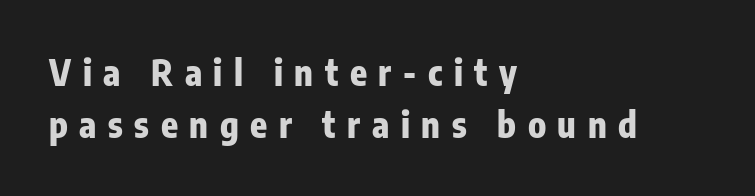
Think of a printed novel: that variable character pitch is what you see here. Each word looks stretched out because of the extra space between its letters. How heavy is the stroke? Heavy — this is a bold. The foot of each line stays bare and open.
